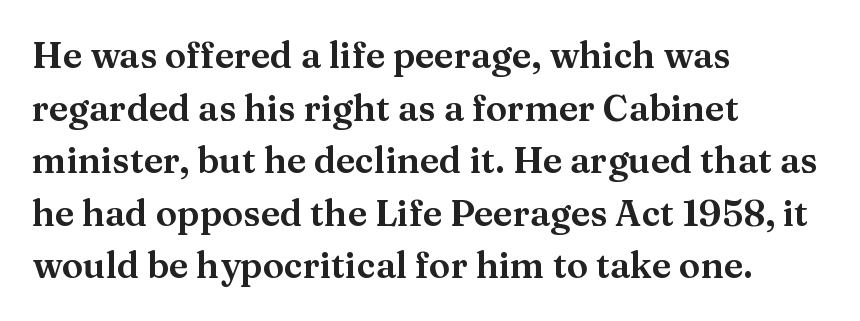
{"serif": "yes", "italic": "no", "width": "normal", "stroke_contrast": "medium", "x_height": "medium", "monospaced": "no", "underline": "no", "align": "left", "line_spacing": "normal", "line_spacing_ratio": 1.46, "letter_spacing": "normal", "letter_spacing_em": 0.0, "glyph_px": 36}
